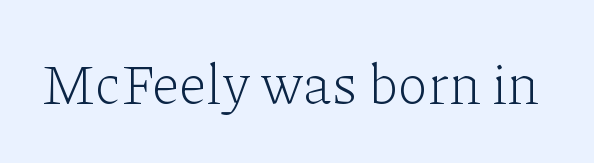
The image shows 56 px light serif type, upright; set normal letter spacing, not underlined; low stroke contrast and a medium x-height.
